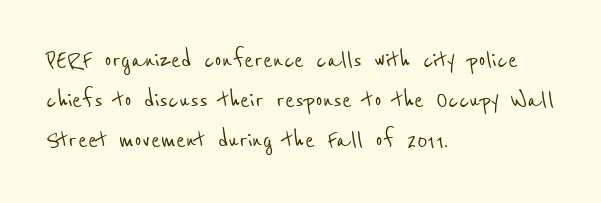
The image shows 29 px condensed sans-serif type; set left-aligned, normal line spacing (1.38x), normal letter spacing, not underlined; low stroke contrast and a medium x-height.
